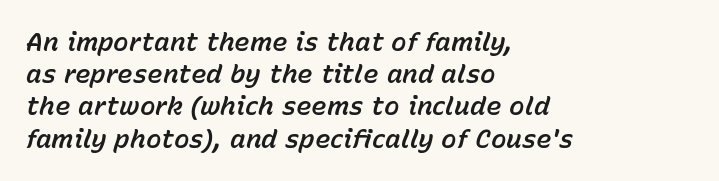
{"italic": "yes", "lean": "right", "slant_degrees": 15, "underline": "no", "align": "left", "line_spacing_ratio": 1.24, "letter_spacing": "normal", "letter_spacing_em": 0.0, "glyph_px": 26}
